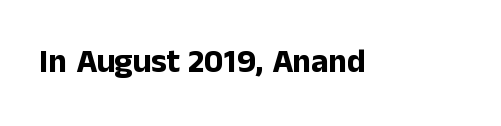
{"serif": "no", "italic": "no", "bold": "yes", "weight": "bold", "width": "normal", "stroke_contrast": "low", "x_height": "medium", "monospaced": "no", "underline": "no", "letter_spacing": "normal", "letter_spacing_em": 0.0, "glyph_px": 33}
